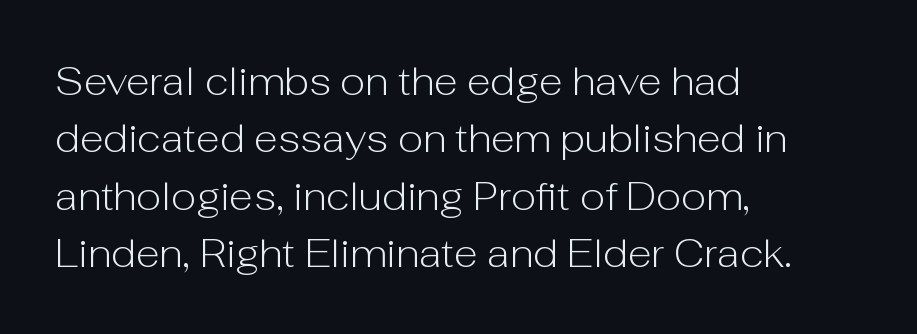
The image shows 39 px light sans-serif type, upright; set left-aligned, normal line spacing (1.47x), normal letter spacing, not underlined; low stroke contrast and a medium x-height.
